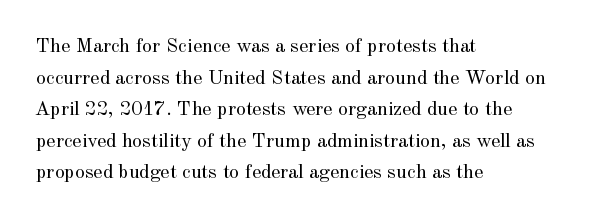
Q: Is the text bold? A: No.
Q: Is the text italic (slanted)? A: No, it is upright.
Q: Is the text underlined? A: No.
Q: How is the paragraph aligned? A: Left-aligned.
Q: Is the spacing between letters normal or unusually wide? A: Normal.
Q: Is the spacing between lines tight, normal or loose? A: Normal.
